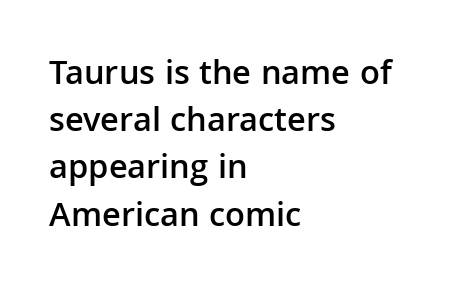
The image shows 35 px semibold sans-serif type, upright; set left-aligned, normal line spacing (1.35x), normal letter spacing, not underlined; low stroke contrast and a medium x-height.
